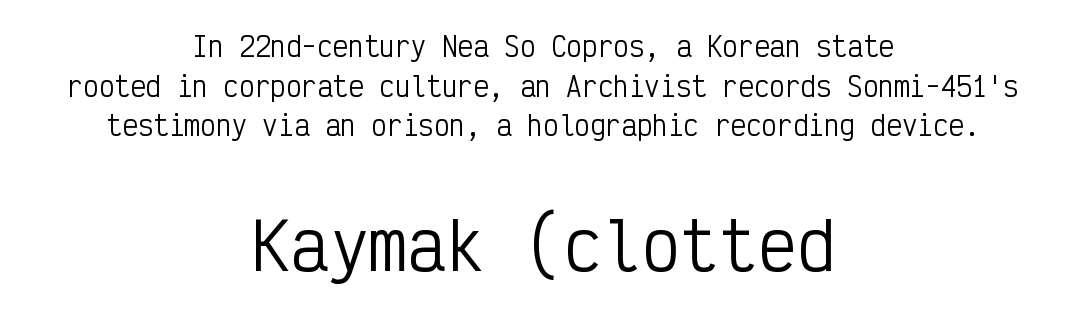
Normally led — the rows are evenly, conventionally spaced. Between these two stacked blocks, the lower one wins on size. Words float on clear page, feet unadorned. Do the characters align in a grid? Yes, the font is monospaced. Glyph-to-glyph distance matches everyday printed text. To sum up the face: it is a sans, with no serifs.
